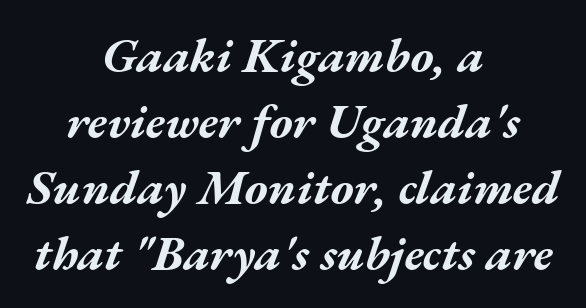
{"italic": "yes", "lean": "right", "slant_degrees": 17, "bold": "yes", "weight": "bold", "width": "wide", "stroke_contrast": "medium", "x_height": "medium", "monospaced": "no", "underline": "no", "align": "center", "line_spacing": "normal", "line_spacing_ratio": 1.35, "letter_spacing": "normal", "letter_spacing_em": 0.0, "glyph_px": 49}
